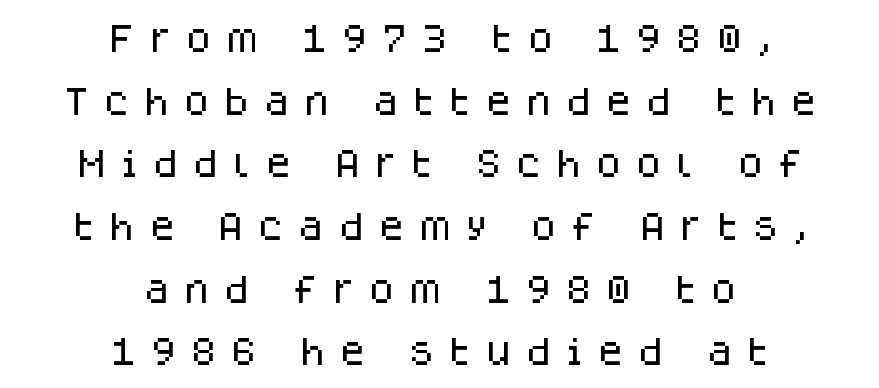
The image shows 30 px sans-serif type, upright; set centered, loose line spacing (2.09x), unusually wide letter spacing (+0.46 em), not underlined; low stroke contrast and a large x-height.
